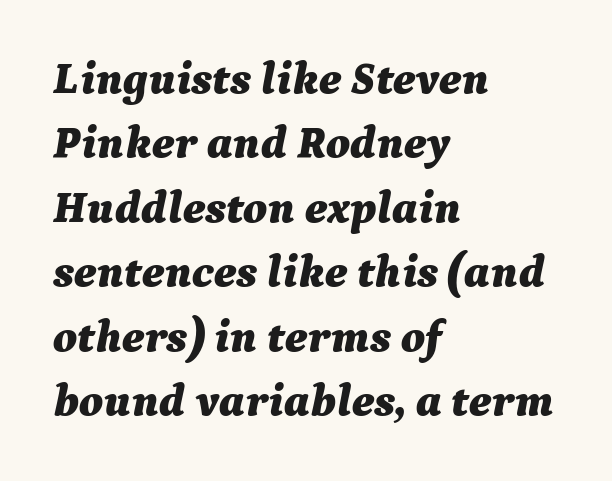
Is this a fixed-width face? No — the glyphs have proportional, varying widths. Italic? Definitely — the glyphs are oblique. The passage shown stacks its lines at a standard gap. A clean baseline with only descenders dipping below it. There is no visible air inserted between adjacent glyphs.
